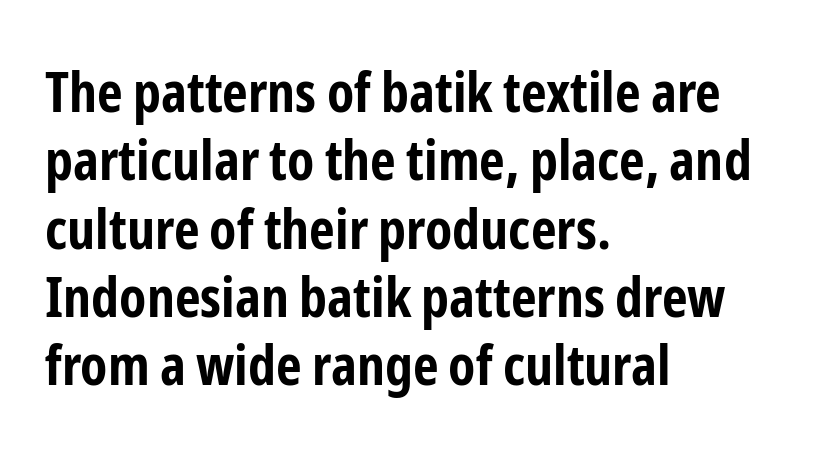
Q: Is the text bold? A: Yes.
Q: Is the text italic (slanted)? A: No, it is upright.
Q: Is the typeface a serif or a sans-serif typeface? A: Sans-serif.
Q: Is the text underlined? A: No.
Q: How is the paragraph aligned? A: Left-aligned.
Q: Is the spacing between letters normal or unusually wide? A: Normal.
Q: Width (condensed, normal, or wide)? A: Condensed.
Q: Stroke contrast? A: Low.
Q: x-height? A: Medium.
Q: Monospaced? A: No.
